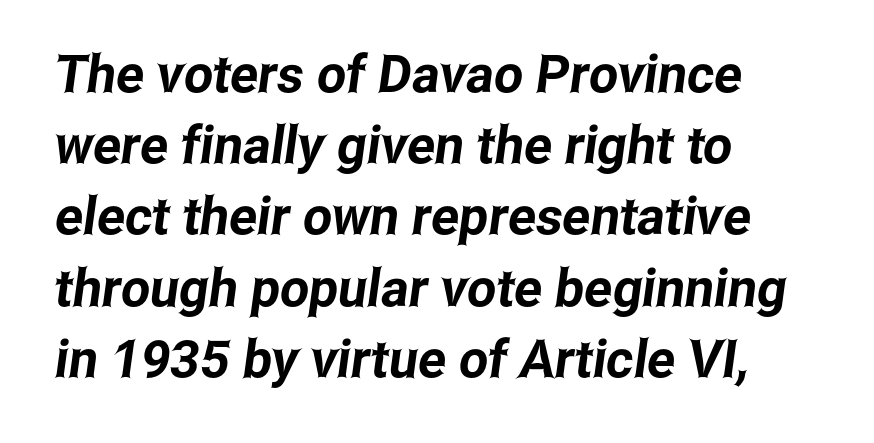
The image shows 52 px condensed sans-serif type; set left-aligned, normal line spacing (1.37x), normal letter spacing, not underlined; low stroke contrast and a medium x-height.
